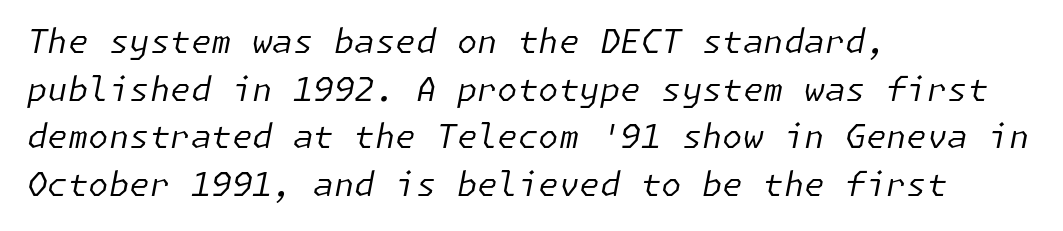
Tall strokes in this sample are angled rather than plumb. Evenly set lines give the paragraph a standard silhouette. Words float on clear page, feet unadorned. Words appear dense and cohesive because spacing is normal.
